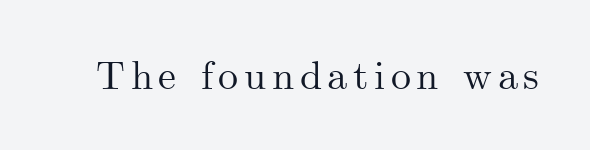
The image shows 40 px serif type, upright; set not underlined; medium stroke contrast and a small x-height.
